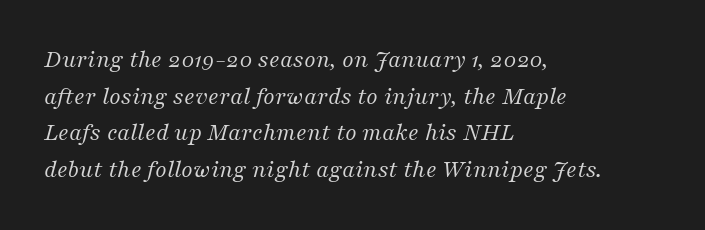
Q: Is the text bold? A: No.
Q: Is the text italic (slanted)? A: Yes, it leans right by about 16 degrees.
Q: Is the text underlined? A: No.
Q: How is the paragraph aligned? A: Left-aligned.
Q: Is the spacing between letters normal or unusually wide? A: Normal.
Q: Is the spacing between lines tight, normal or loose? A: Normal.
